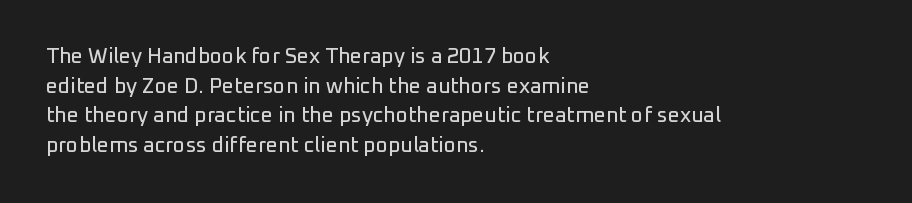
Q: Is the text italic (slanted)? A: No, it is upright.
Q: Is the text underlined? A: No.
Q: How is the paragraph aligned? A: Left-aligned.
Q: Is the spacing between letters normal or unusually wide? A: Normal.
Q: Is the spacing between lines tight, normal or loose? A: Normal.
